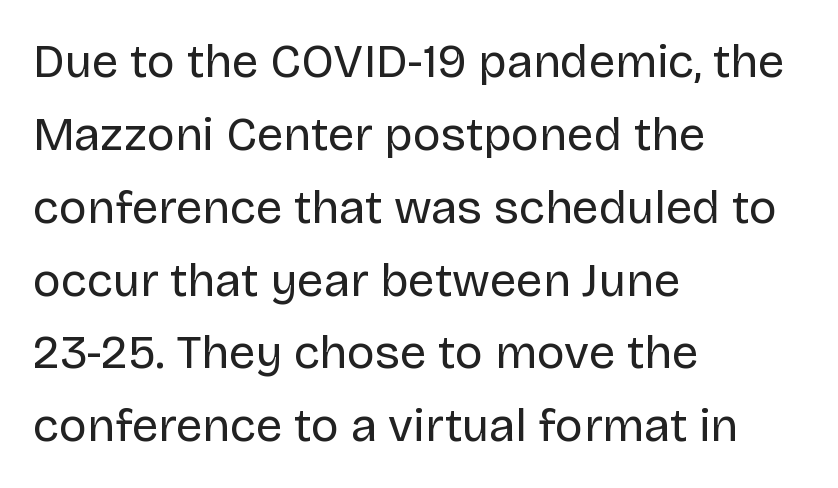
Q: Is the text bold? A: No.
Q: Is the text italic (slanted)? A: No, it is upright.
Q: Is the typeface a serif or a sans-serif typeface? A: Sans-serif.
Q: Is the text underlined? A: No.
Q: How is the paragraph aligned? A: Left-aligned.
Q: Is the spacing between letters normal or unusually wide? A: Normal.
Q: Is the spacing between lines tight, normal or loose? A: Normal.
Q: Width (condensed, normal, or wide)? A: Normal.
Q: Stroke contrast? A: Low.
Q: x-height? A: Large.
Q: Monospaced? A: No.
